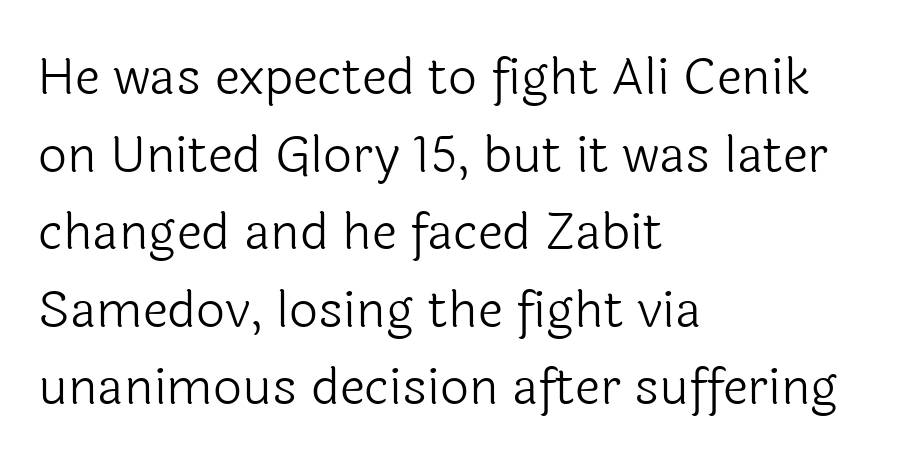
The image shows 51 px light sans-serif type, upright; set left-aligned, normal line spacing (1.52x), normal letter spacing, not underlined; a medium x-height.
